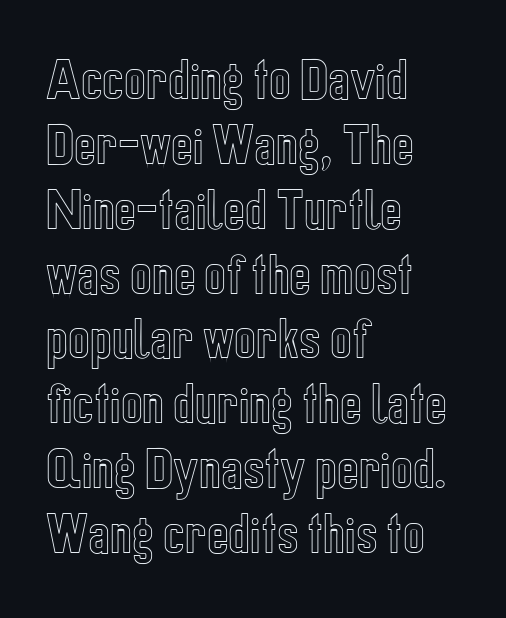
The image shows 46 px condensed type, upright; set left-aligned, normal line spacing (1.41x), normal letter spacing, not underlined; a medium x-height.
